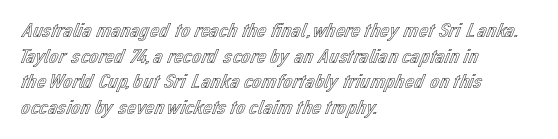
Line beginnings align vertically; line endings do not. A typesetter would call this zero additional tracking. The baseline area is clear.
